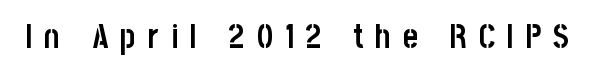
Q: Is the text bold? A: Yes.
Q: Is the text italic (slanted)? A: No, it is upright.
Q: Is the typeface a serif or a sans-serif typeface? A: Sans-serif.
Q: Is the text underlined? A: No.
Q: Is the spacing between letters normal or unusually wide? A: Unusually wide.
Q: Width (condensed, normal, or wide)? A: Condensed.
Q: Stroke contrast? A: Low.
Q: x-height? A: Large.
Q: Monospaced? A: No.
